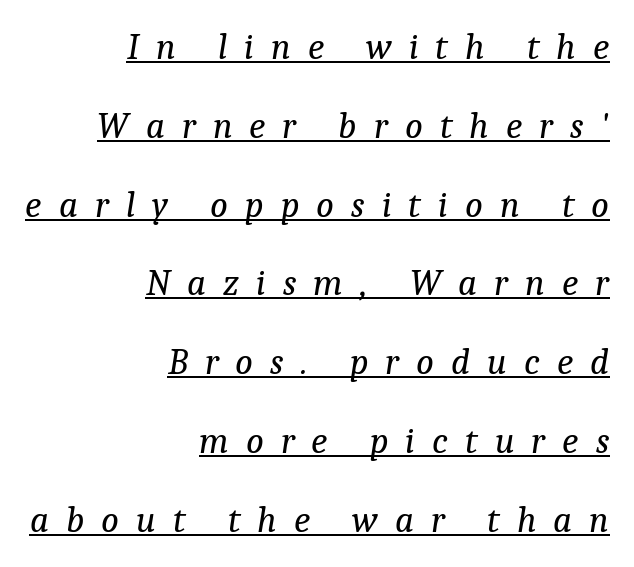
The image shows 37 px regular-weight serif type, italic (leaning right); set right-aligned, loose line spacing (2.13x), unusually wide letter spacing (+0.46 em), underlined; low stroke contrast and a medium x-height.
